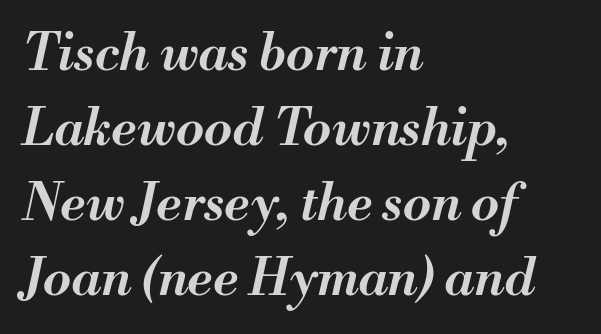
{"italic": "yes", "lean": "right", "slant_degrees": 13, "bold": "semi", "weight": "semibold", "width": "normal", "stroke_contrast": "medium", "x_height": "small", "monospaced": "no", "underline": "no", "align": "left", "line_spacing": "normal", "line_spacing_ratio": 1.47, "letter_spacing": "normal", "letter_spacing_em": 0.0, "glyph_px": 51}
